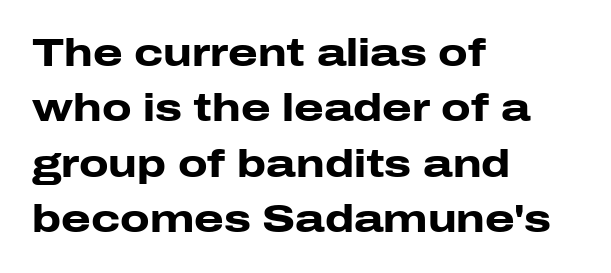
{"serif": "no", "italic": "no", "bold": "yes", "weight": "heavy", "width": "wide", "stroke_contrast": "low", "x_height": "medium", "monospaced": "no", "underline": "no", "align": "left", "line_spacing": "normal", "line_spacing_ratio": 1.46, "letter_spacing": "normal", "letter_spacing_em": 0.0, "glyph_px": 38}
